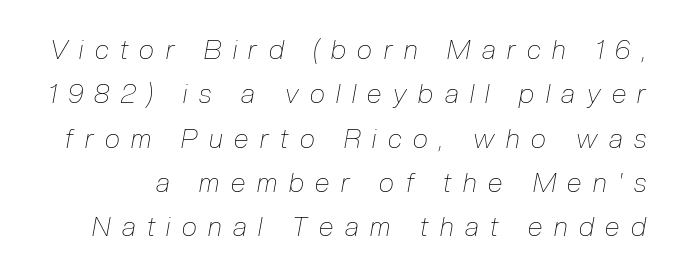
{"italic": "yes", "lean": "right", "slant_degrees": 10, "bold": "no", "underline": "no", "line_spacing": "normal", "line_spacing_ratio": 1.64, "letter_spacing": "wide", "letter_spacing_em": 0.43, "glyph_px": 27}
